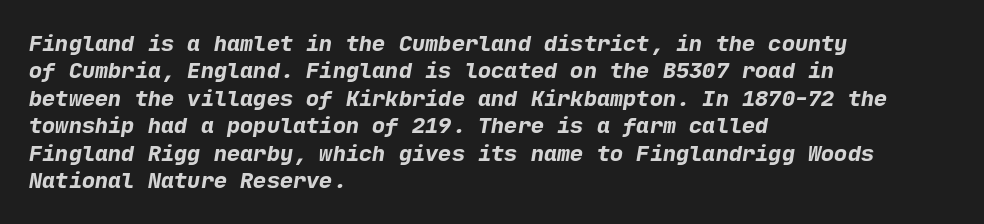
Q: Is the text bold? A: Yes.
Q: Is the text underlined? A: No.
Q: How is the paragraph aligned? A: Left-aligned.
Q: Is the spacing between letters normal or unusually wide? A: Normal.
Q: Is the spacing between lines tight, normal or loose? A: Normal.
